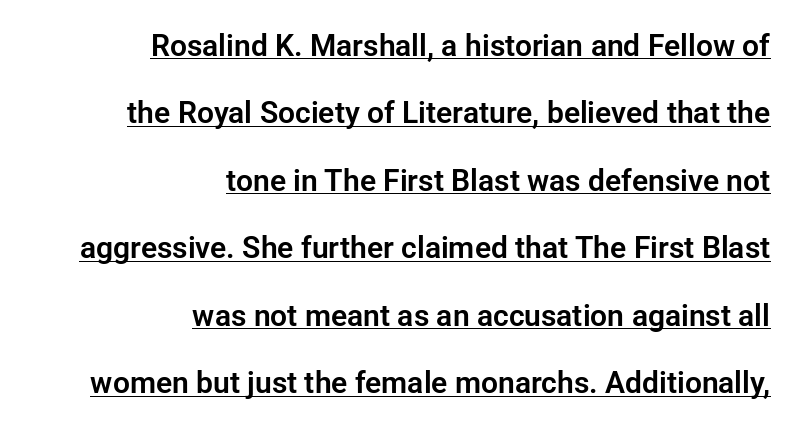
{"serif": "no", "italic": "no", "width": "normal", "stroke_contrast": "low", "x_height": "medium", "monospaced": "no", "underline": "yes", "align": "right", "line_spacing": "loose", "line_spacing_ratio": 2.25, "letter_spacing": "normal", "letter_spacing_em": 0.0, "glyph_px": 30}
